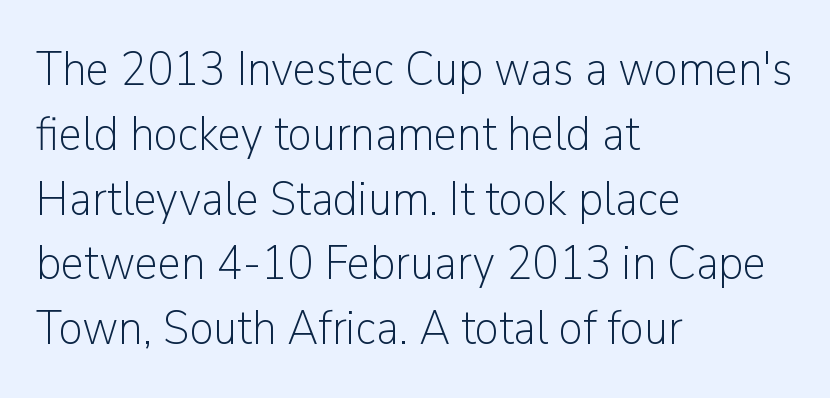
{"serif": "no", "italic": "no", "bold": "no", "weight": "light", "width": "normal", "stroke_contrast": "low", "x_height": "medium", "monospaced": "no", "underline": "no", "align": "left", "line_spacing": "normal", "line_spacing_ratio": 1.35, "letter_spacing": "normal", "letter_spacing_em": 0.0, "glyph_px": 48}
